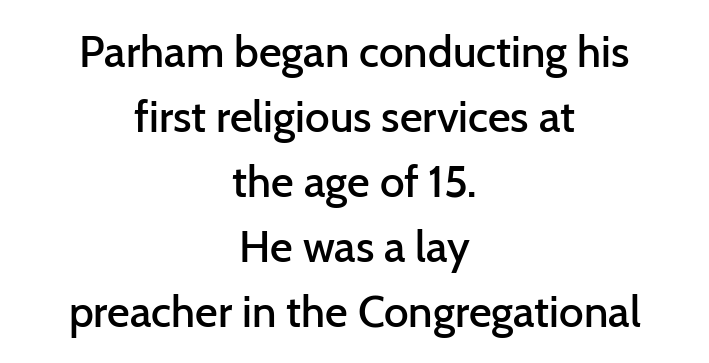
{"serif": "no", "italic": "no", "bold": "semi", "weight": "semibold", "width": "normal", "stroke_contrast": "low", "x_height": "medium", "monospaced": "no", "underline": "no", "align": "center", "line_spacing": "normal", "line_spacing_ratio": 1.48, "letter_spacing": "normal", "letter_spacing_em": 0.0, "glyph_px": 44}
